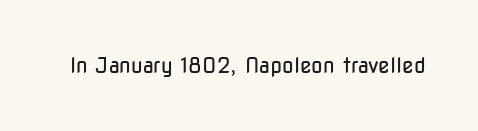
The passage shown is not underscored anywhere. The font's upright variant was chosen for this text. Stems here are at most as thick as an everyday book face. Observe the ordinary spacing: letters are neighbours, not strangers.
